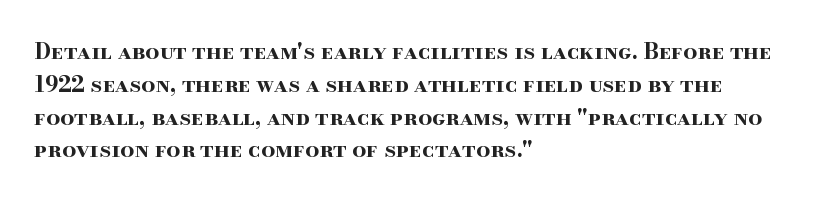
{"italic": "no", "bold": "yes", "underline": "no", "align": "left", "line_spacing": "normal", "line_spacing_ratio": 1.49, "letter_spacing": "normal", "letter_spacing_em": 0.0, "glyph_px": 22}
